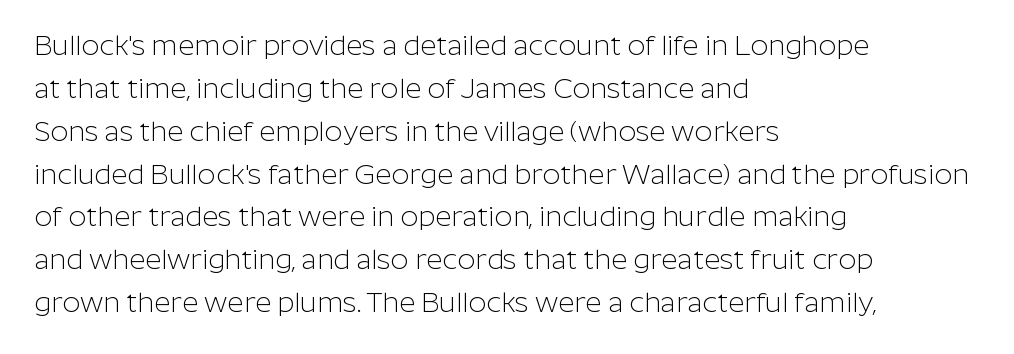
All the whitespace from short lines collects on the right. Here the designer chose a conventional face with non-uniform glyph widths. To sum up the face: it is a sans, with no serifs. The zone under the glyphs is completely vacant.
